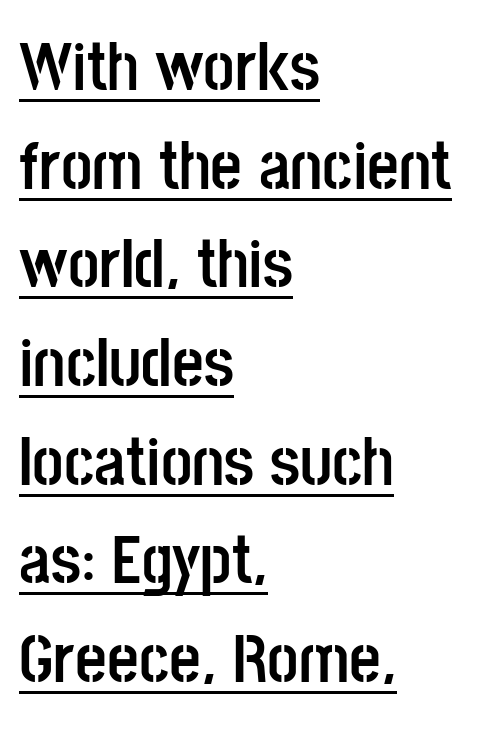
Q: Is the text bold? A: Yes.
Q: Is the text italic (slanted)? A: No, it is upright.
Q: Is the typeface a serif or a sans-serif typeface? A: Sans-serif.
Q: Is the text underlined? A: Yes.
Q: How is the paragraph aligned? A: Left-aligned.
Q: Is the spacing between letters normal or unusually wide? A: Normal.
Q: Is the spacing between lines tight, normal or loose? A: Normal.
Q: Width (condensed, normal, or wide)? A: Condensed.
Q: Stroke contrast? A: Low.
Q: x-height? A: Large.
Q: Monospaced? A: No.
